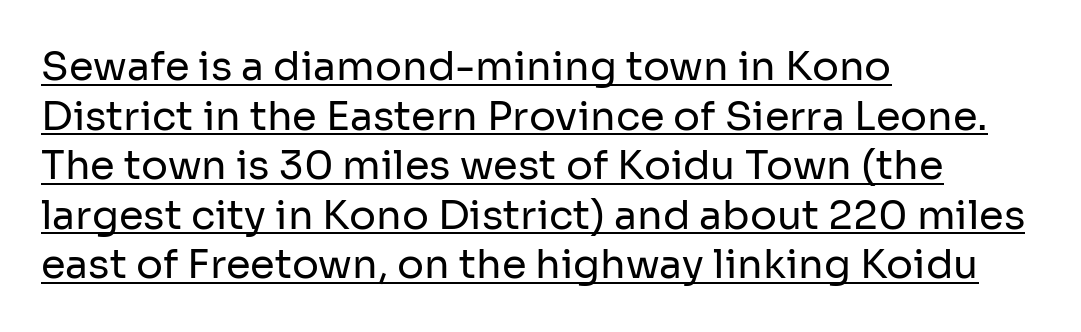
Q: Is the text bold? A: No.
Q: Is the text italic (slanted)? A: No, it is upright.
Q: Is the typeface a serif or a sans-serif typeface? A: Sans-serif.
Q: Is the text underlined? A: Yes.
Q: How is the paragraph aligned? A: Left-aligned.
Q: Is the spacing between letters normal or unusually wide? A: Normal.
Q: Width (condensed, normal, or wide)? A: Normal.
Q: Stroke contrast? A: Low.
Q: x-height? A: Medium.
Q: Monospaced? A: No.
